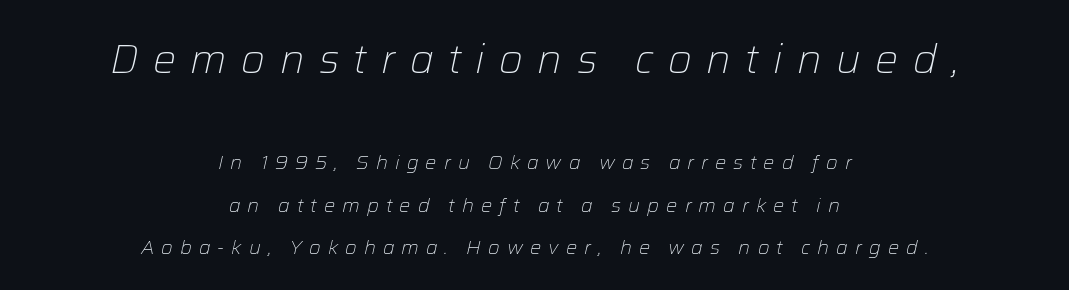
Q: Is the text bold? A: No.
Q: Is the text italic (slanted)? A: Yes, it leans right by about 12 degrees.
Q: Is the text underlined? A: No.
Q: How is the paragraph aligned? A: Centered.
Q: Is the spacing between letters normal or unusually wide? A: Unusually wide.
Q: Is the spacing between lines tight, normal or loose? A: Loose.
Q: Which block of text is set in a larger size, the first (top) or the second (bottom)? A: The first (top) one.
Q: Width (condensed, normal, or wide)? A: Normal.
Q: Stroke contrast? A: Low.
Q: x-height? A: Medium.
Q: Monospaced? A: No.
